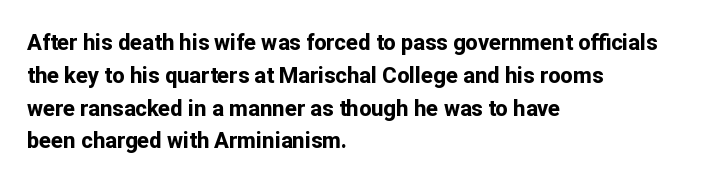
The image shows 22 px bold type, upright; set left-aligned, normal line spacing (1.49x), normal letter spacing, not underlined.
